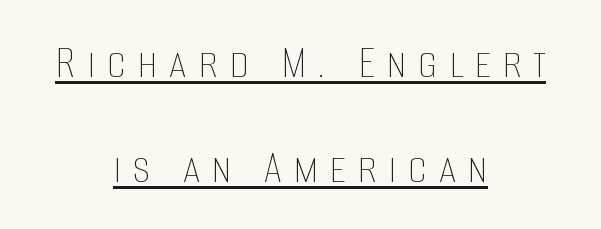
You could only call the tracking loose — the letters float apart. Honestly, the underline is the first thing you notice here. Think of a printed novel: that variable character pitch is what you see here. This rendering uses center alignment, leaving both contours irregular but symmetric.
